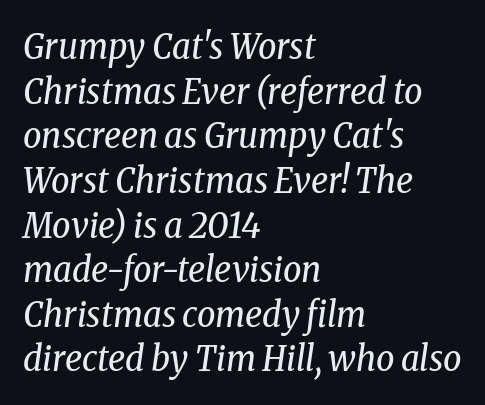
Spacing between characters is what you'd get straight out of the box. This rendering uses left alignment, leaving the right contour irregular. Descenders are the only things crossing below the line. No extra ink here — the face is not bold.
